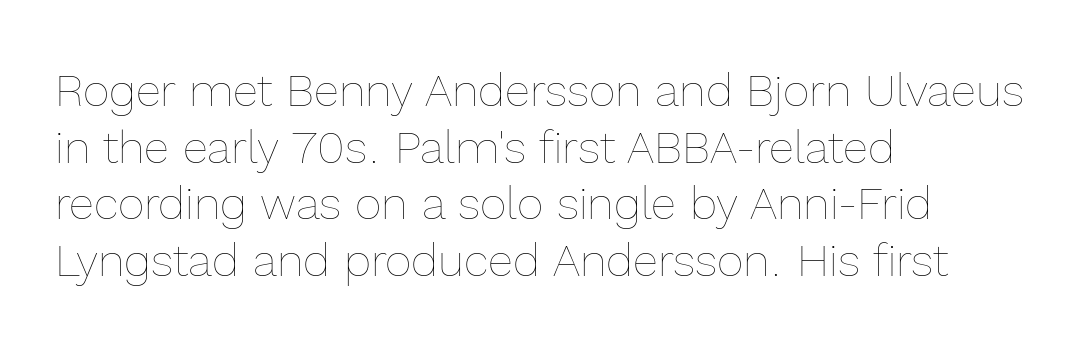
Words float on clear page, feet unadorned. A roman cut, with each character standing at attention. Glyph-to-glyph distance matches everyday printed text. A typesetter would call this proportional, since set widths differ per character.
